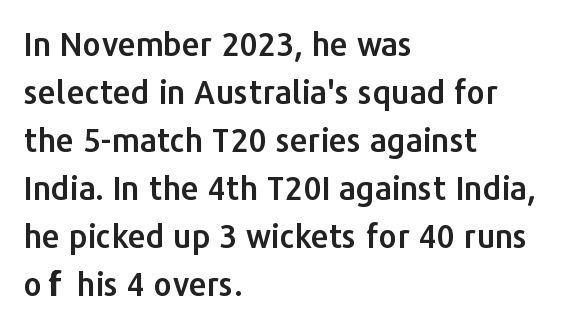
{"serif": "no", "italic": "no", "width": "normal", "stroke_contrast": "low", "x_height": "medium", "monospaced": "no", "underline": "no", "align": "left", "line_spacing": "normal", "line_spacing_ratio": 1.5, "letter_spacing": "normal", "letter_spacing_em": 0.0, "glyph_px": 32}
